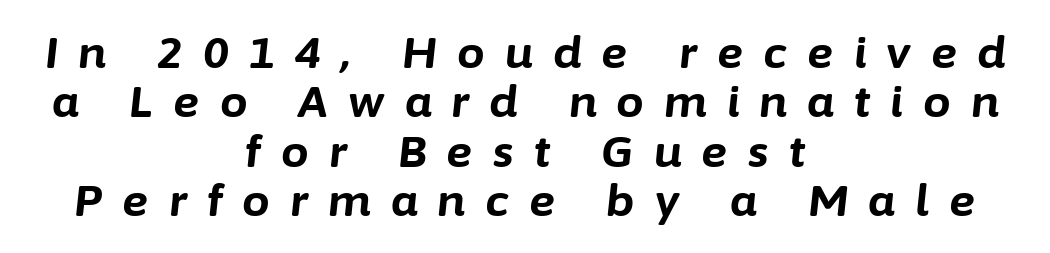
The image shows 44 px bold type, italic (leaning right); set centered, tight line spacing (1.12x), unusually wide letter spacing (+0.46 em), not underlined; low stroke contrast and a medium x-height.
